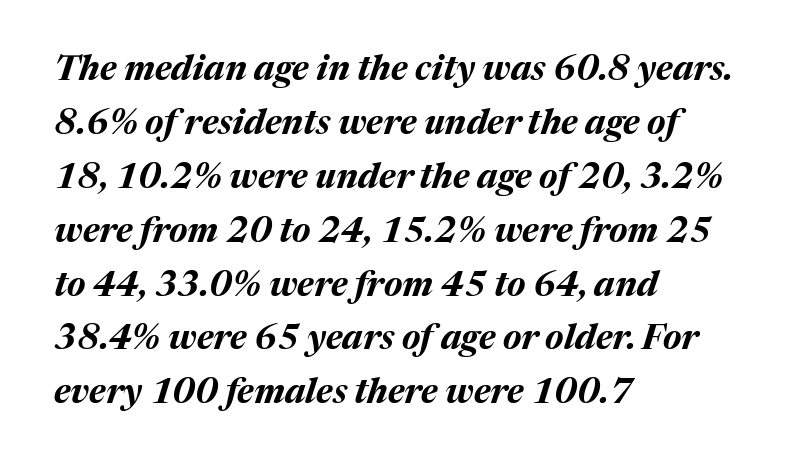
Q: Is the text bold? A: Yes.
Q: Is the text italic (slanted)? A: Yes, it leans right by about 17 degrees.
Q: Is the text underlined? A: No.
Q: How is the paragraph aligned? A: Left-aligned.
Q: Is the spacing between letters normal or unusually wide? A: Normal.
Q: Is the spacing between lines tight, normal or loose? A: Normal.
Q: Width (condensed, normal, or wide)? A: Normal.
Q: Stroke contrast? A: Medium.
Q: x-height? A: Medium.
Q: Monospaced? A: No.
